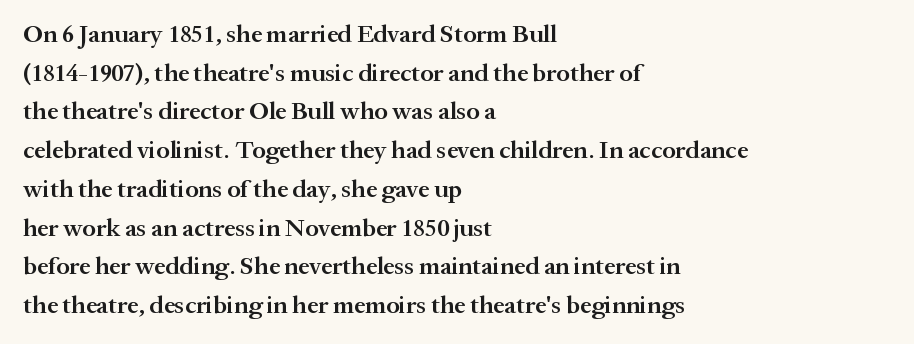
The image shows 25 px text type, upright; set left-aligned, normal line spacing (1.55x), normal letter spacing, not underlined.
